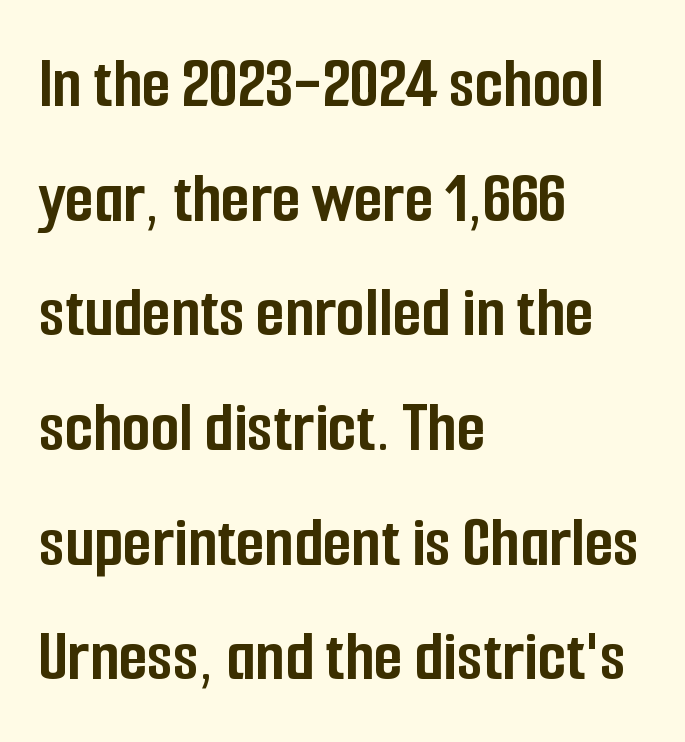
Varying glyph widths throughout — classic text-font behaviour. Horizontal bands of white between lines are of average thickness. Notice how thick the strokes are: this is what a full bold looks like. Anything drawn beneath the words? Only blank space. Characters follow at the spacing the type designer built in.
